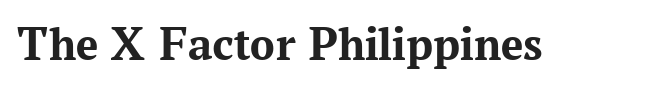
No word sits above an underline. Characters follow at the spacing the type designer built in. These words are printed bold, with thick strokes throughout. Here the designer chose a conventional face with non-uniform glyph widths.
